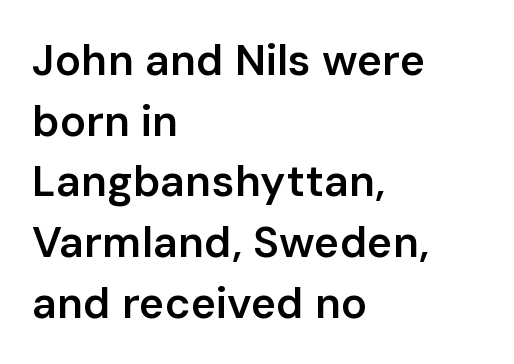
{"serif": "no", "italic": "no", "bold": "semi", "weight": "semibold", "width": "normal", "stroke_contrast": "low", "x_height": "medium", "monospaced": "no", "underline": "no", "align": "left", "line_spacing": "normal", "line_spacing_ratio": 1.41, "letter_spacing": "normal", "letter_spacing_em": 0.0, "glyph_px": 43}
